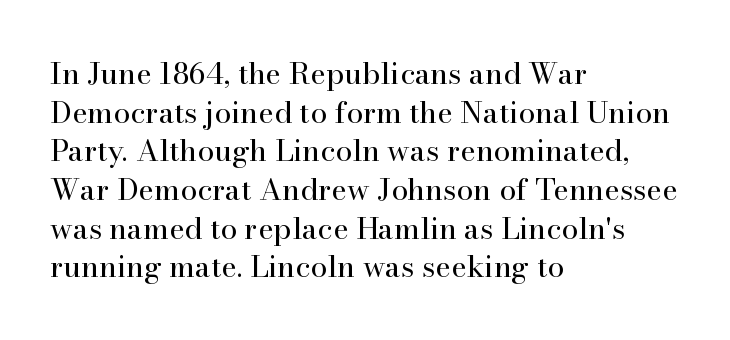
Q: Is the text bold? A: No.
Q: Is the text italic (slanted)? A: No, it is upright.
Q: Is the typeface a serif or a sans-serif typeface? A: Serif.
Q: Is the text underlined? A: No.
Q: How is the paragraph aligned? A: Left-aligned.
Q: Is the spacing between letters normal or unusually wide? A: Normal.
Q: Is the spacing between lines tight, normal or loose? A: Normal.
Q: Width (condensed, normal, or wide)? A: Normal.
Q: Stroke contrast? A: High.
Q: x-height? A: Small.
Q: Monospaced? A: No.
